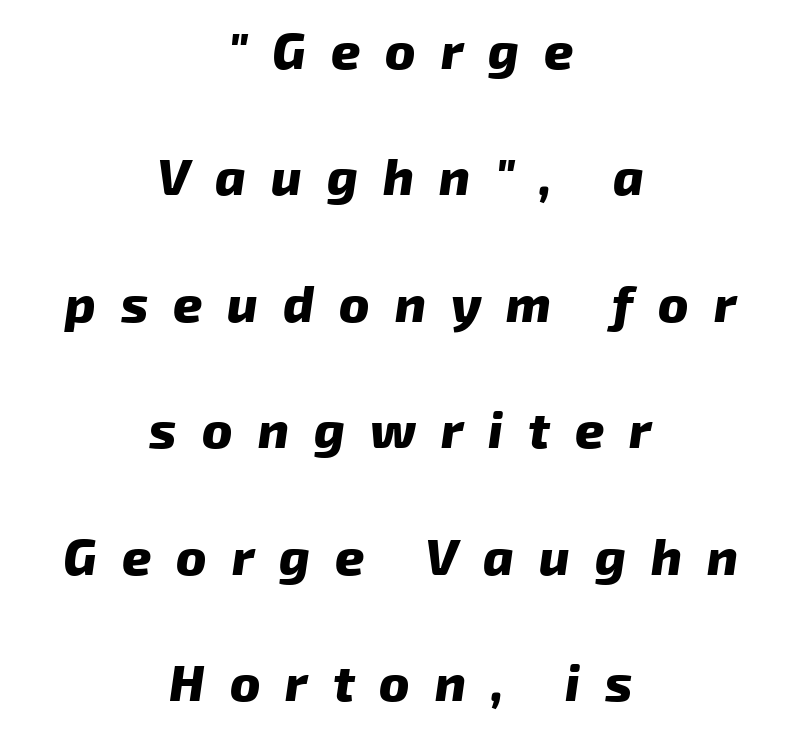
The image shows 51 px heavy sans-serif type; set centered, loose line spacing (2.48x), unusually wide letter spacing (+0.49 em), not underlined; low stroke contrast and a medium x-height.
